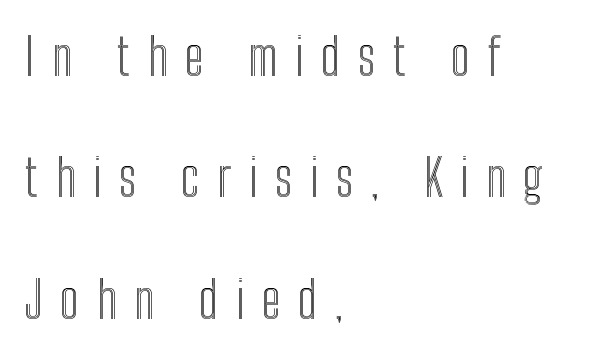
{"italic": "no", "width": "condensed", "x_height": "medium", "monospaced": "no", "underline": "no", "align": "left", "line_spacing": "loose", "line_spacing_ratio": 2.38, "letter_spacing": "wide", "letter_spacing_em": 0.34, "glyph_px": 51}
